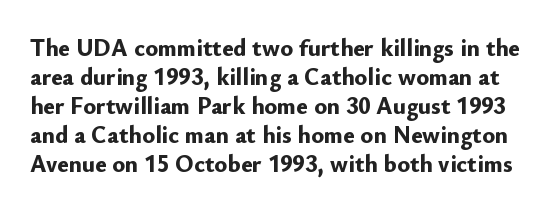
The image shows 24 px bold type, upright; set line spacing 1.21x, normal letter spacing, not underlined.
